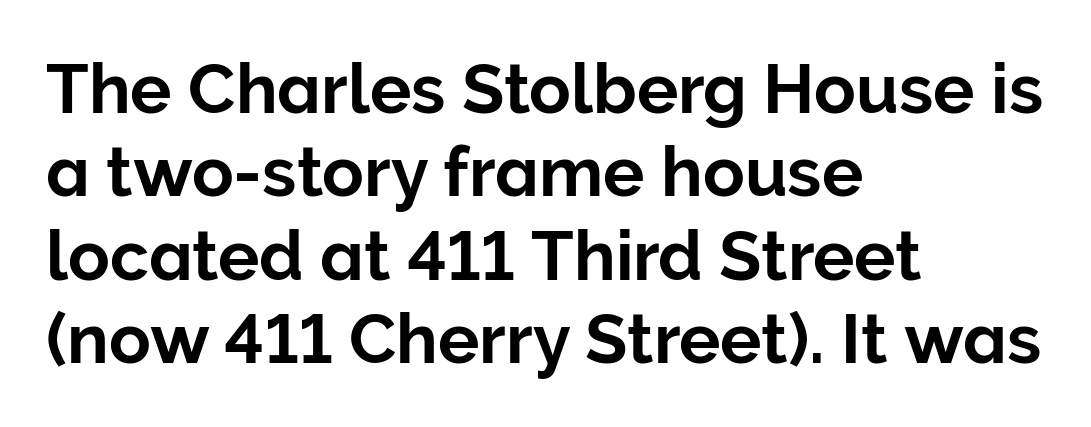
The image shows 69 px sans-serif type, upright; set left-aligned, line spacing 1.21x, normal letter spacing, not underlined; low stroke contrast and a medium x-height.
